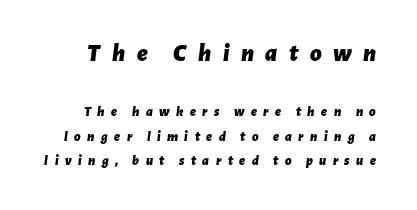
Q: Is the text bold? A: Yes.
Q: Is the text italic (slanted)? A: Yes, it leans right by about 7 degrees.
Q: Is the text underlined? A: No.
Q: Is the spacing between letters normal or unusually wide? A: Unusually wide.
Q: Which block of text is set in a larger size, the first (top) or the second (bottom)? A: The first (top) one.
